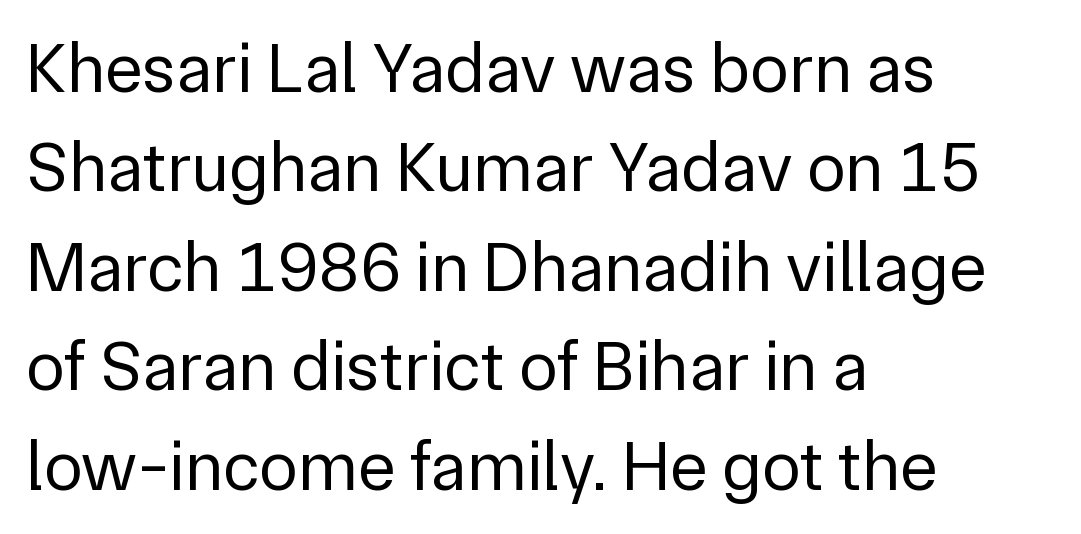
Q: Is the text bold? A: No.
Q: Is the text italic (slanted)? A: No, it is upright.
Q: Is the typeface a serif or a sans-serif typeface? A: Sans-serif.
Q: Is the text underlined? A: No.
Q: How is the paragraph aligned? A: Left-aligned.
Q: Is the spacing between letters normal or unusually wide? A: Normal.
Q: Is the spacing between lines tight, normal or loose? A: Normal.
Q: Width (condensed, normal, or wide)? A: Normal.
Q: Stroke contrast? A: Low.
Q: x-height? A: Medium.
Q: Monospaced? A: No.
